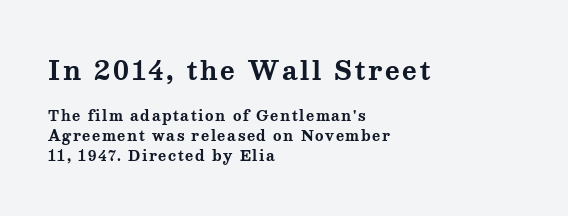
{"italic": "no", "bold": "yes", "underline": "no", "align": "left", "line_spacing": "normal", "line_spacing_ratio": 1.42, "larger_block": "first", "size_ratio": 1.79, "glyph_px": 25}
